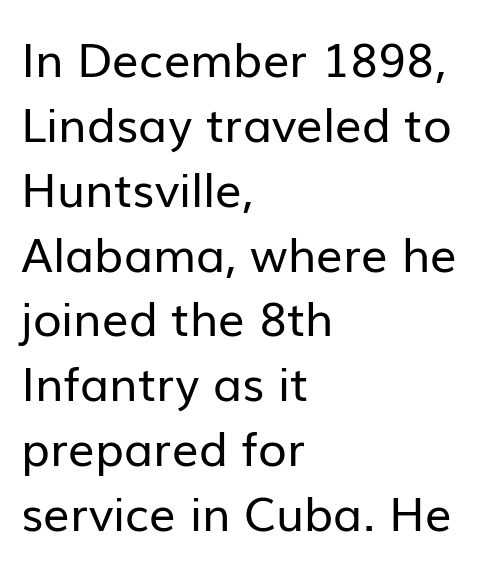
The image shows 47 px regular-weight sans-serif type, upright; set left-aligned, normal line spacing (1.38x), normal letter spacing, not underlined; low stroke contrast and a medium x-height.
